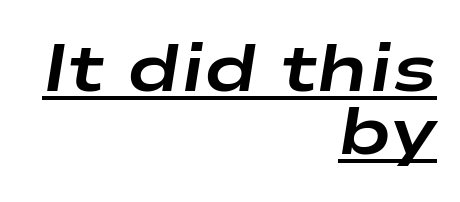
{"italic": "yes", "lean": "right", "slant_degrees": 9, "bold": "yes", "weight": "bold", "width": "wide", "stroke_contrast": "low", "x_height": "medium", "monospaced": "no", "underline": "yes", "align": "right", "line_spacing": "tight", "line_spacing_ratio": 0.95, "letter_spacing": "normal", "letter_spacing_em": 0.0, "glyph_px": 66}
